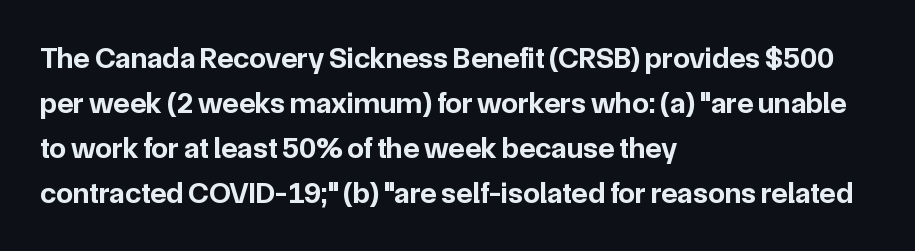
{"serif": "no", "italic": "no", "bold": "yes", "weight": "bold", "width": "normal", "stroke_contrast": "low", "x_height": "medium", "monospaced": "no", "underline": "no", "align": "left", "line_spacing": "normal", "line_spacing_ratio": 1.5, "letter_spacing": "normal", "letter_spacing_em": 0.0, "glyph_px": 30}
